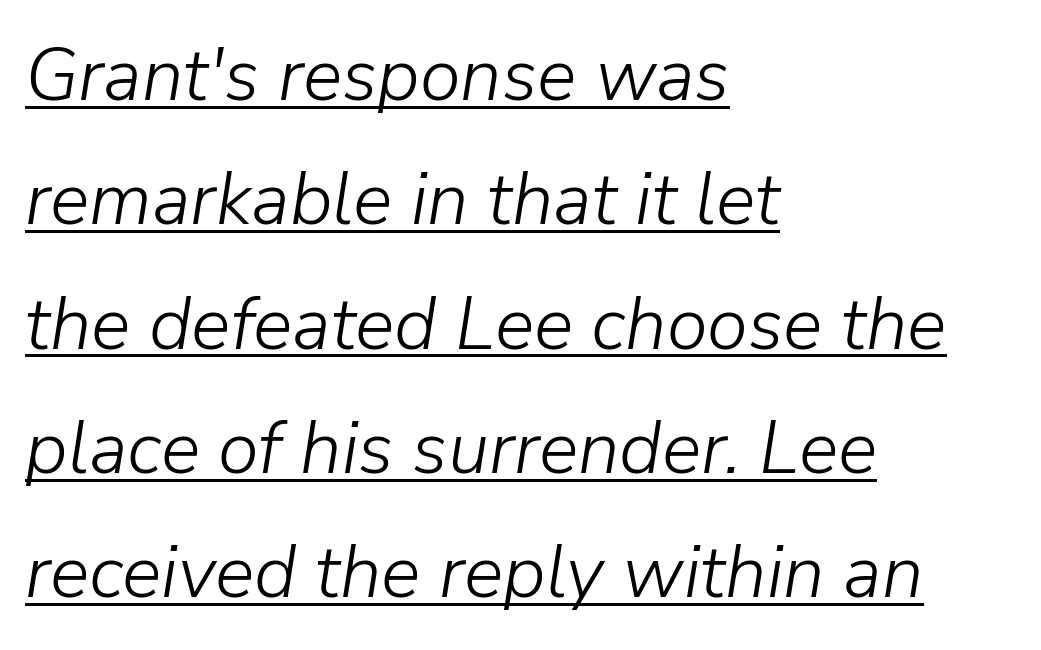
Q: Is the text bold? A: No.
Q: Is the text italic (slanted)? A: Yes, it leans right by about 9 degrees.
Q: Is the text underlined? A: Yes.
Q: How is the paragraph aligned? A: Left-aligned.
Q: Is the spacing between letters normal or unusually wide? A: Normal.
Q: Is the spacing between lines tight, normal or loose? A: Normal.
Q: Width (condensed, normal, or wide)? A: Normal.
Q: Stroke contrast? A: Low.
Q: x-height? A: Medium.
Q: Monospaced? A: No.
